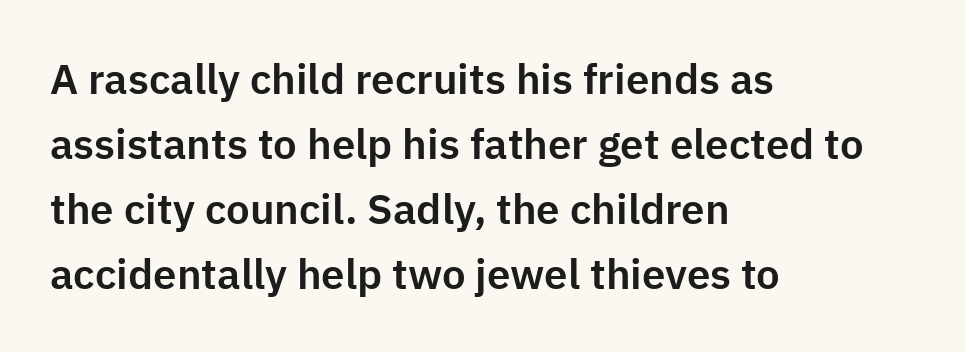
Q: Is the text italic (slanted)? A: No, it is upright.
Q: Is the typeface a serif or a sans-serif typeface? A: Sans-serif.
Q: Is the text underlined? A: No.
Q: How is the paragraph aligned? A: Left-aligned.
Q: Is the spacing between letters normal or unusually wide? A: Normal.
Q: Is the spacing between lines tight, normal or loose? A: Normal.
Q: Width (condensed, normal, or wide)? A: Normal.
Q: Stroke contrast? A: Low.
Q: x-height? A: Medium.
Q: Monospaced? A: No.
